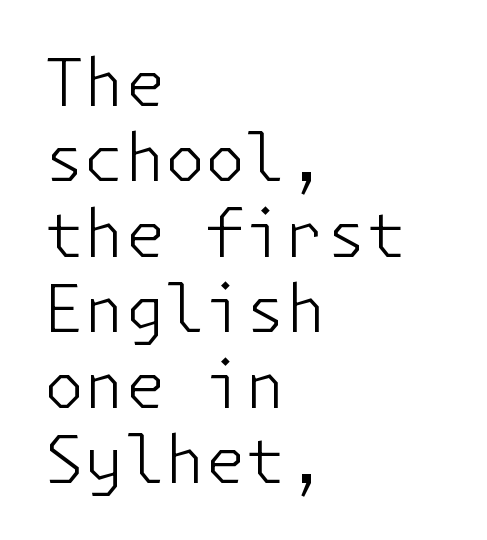
Serifs: no, the terminals of the letterforms are clean. Where is the straight margin? On the left. The axis of the letterforms is exactly vertical. The face looks like a standard text weight, possibly lighter. What stands out about the letter spacing? Nothing — it is the standard amount. The glyphs are unaccompanied by any horizontal stroke below them.
